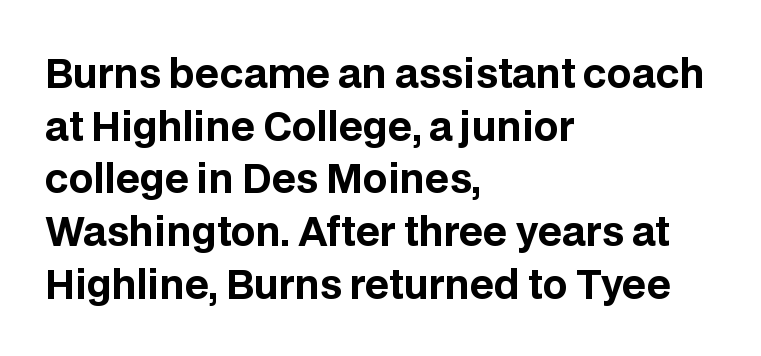
The image shows 39 px bold sans-serif type, upright; set left-aligned, normal line spacing (1.35x), normal letter spacing, not underlined; low stroke contrast and a large x-height.
